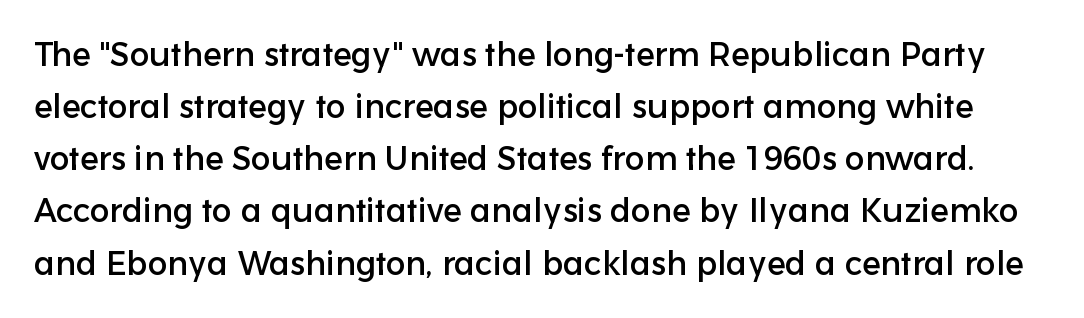
Q: Is the text italic (slanted)? A: No, it is upright.
Q: Is the typeface a serif or a sans-serif typeface? A: Sans-serif.
Q: Is the text underlined? A: No.
Q: Is the spacing between letters normal or unusually wide? A: Normal.
Q: Is the spacing between lines tight, normal or loose? A: Normal.
Q: Width (condensed, normal, or wide)? A: Normal.
Q: Stroke contrast? A: Low.
Q: x-height? A: Medium.
Q: Monospaced? A: No.
